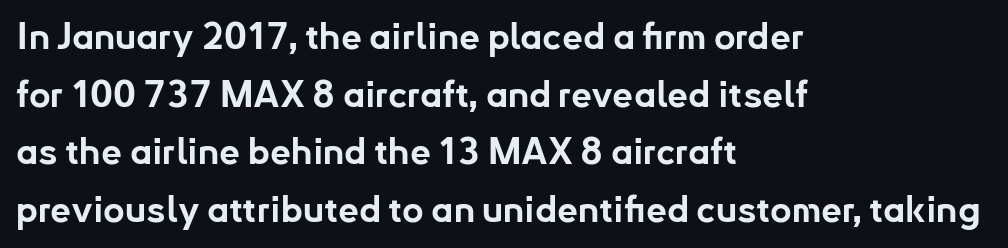
The image shows 37 px bold sans-serif type, upright; set left-aligned, normal line spacing (1.56x), normal letter spacing, not underlined; low stroke contrast and a small x-height.
